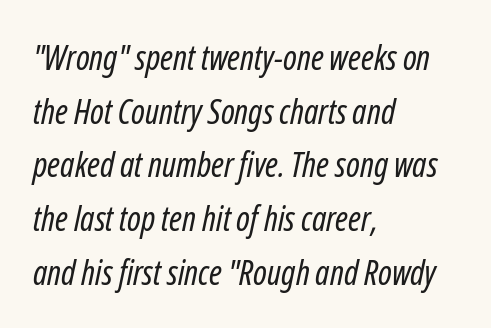
Q: Is the text bold? A: No.
Q: Is the text italic (slanted)? A: Yes, it leans right by about 12 degrees.
Q: Is the text underlined? A: No.
Q: How is the paragraph aligned? A: Left-aligned.
Q: Is the spacing between letters normal or unusually wide? A: Normal.
Q: Is the spacing between lines tight, normal or loose? A: Normal.
Q: Width (condensed, normal, or wide)? A: Condensed.
Q: Stroke contrast? A: Low.
Q: x-height? A: Medium.
Q: Monospaced? A: No.
